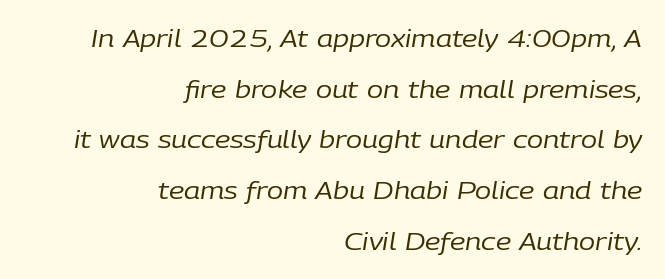
The image shows 24 px text type, italic (leaning right); set right-aligned, loose line spacing (2.11x), normal letter spacing, not underlined.
